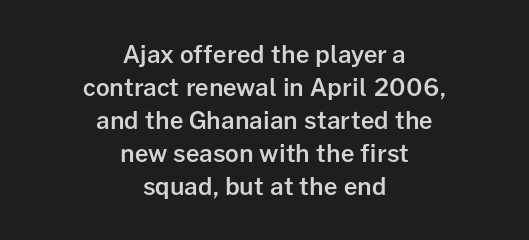
This sample uses an upright cut, with every glyph sitting square on the baseline. A semibold gives these letters moderate extra thickness, short of bold. If you measured baseline to baseline, you'd find a middling distance. If you folded the block vertically in half, each line would mirror itself in length. The type is set solid horizontally, with unmodified tracking. Has an underline been added? It has not.
